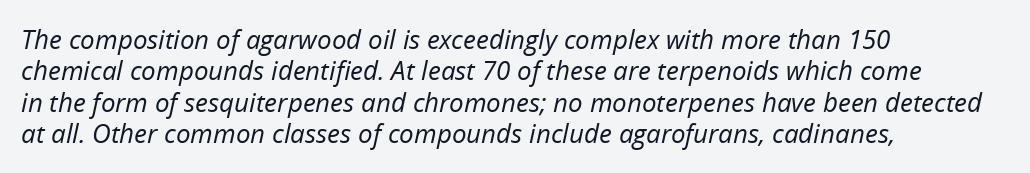
{"italic": "yes", "lean": "right", "slant_degrees": 12, "bold": "no", "underline": "no", "align": "left", "line_spacing_ratio": 1.21, "letter_spacing": "normal", "letter_spacing_em": 0.0, "glyph_px": 26}
